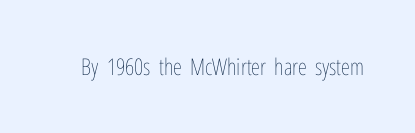
Q: Is the text bold? A: No.
Q: Is the text italic (slanted)? A: No, it is upright.
Q: Is the text underlined? A: No.
Q: Is the spacing between letters normal or unusually wide? A: Normal.
